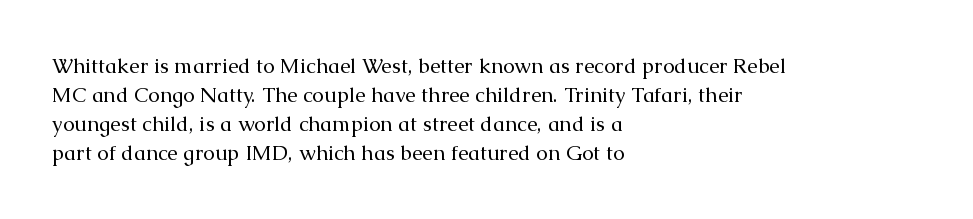
The image shows 21 px text type, upright; set left-aligned, normal line spacing (1.38x), normal letter spacing, not underlined.
